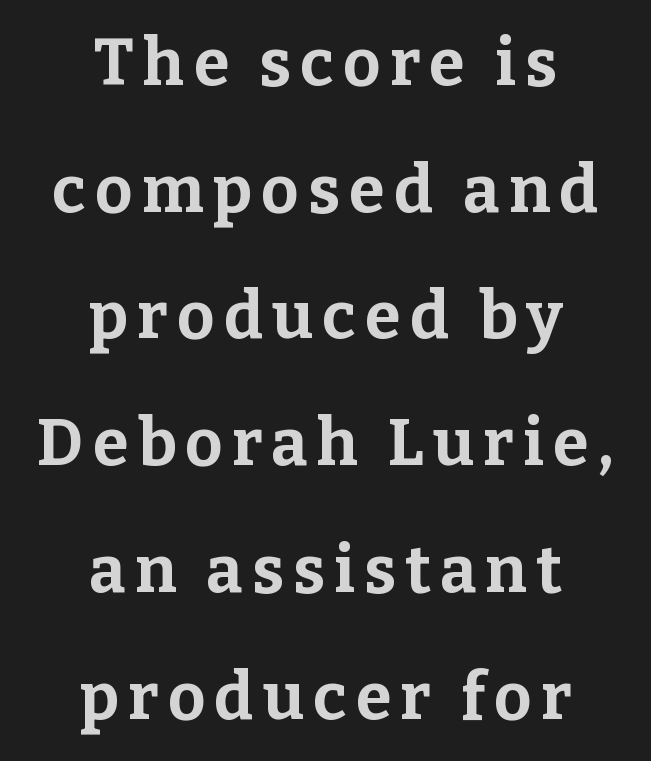
Ascenders rise straight up at ninety degrees. Every row of glyphs is offset so its center matches the block's center. Rows of type keep a wide berth in the vertical direction. Nobody drew a line under any word here.
